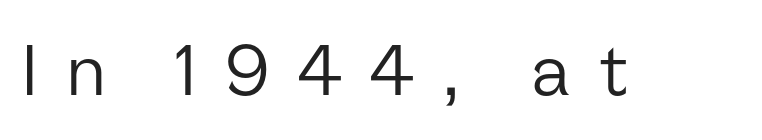
Q: Is the text bold? A: No.
Q: Is the text italic (slanted)? A: No, it is upright.
Q: Is the typeface a serif or a sans-serif typeface? A: Sans-serif.
Q: Is the text underlined? A: No.
Q: Is the spacing between letters normal or unusually wide? A: Unusually wide.
Q: Width (condensed, normal, or wide)? A: Normal.
Q: Stroke contrast? A: Low.
Q: x-height? A: Medium.
Q: Monospaced? A: No.
